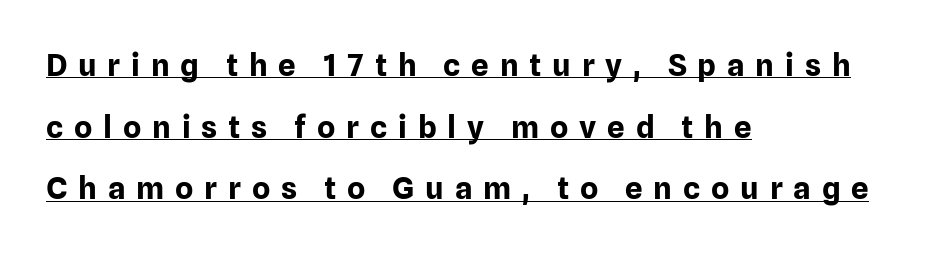
The tracking reads as deliberately expanded to a designer's eye. In terms of posture, this sample is upright. The passage shown is typed in a proportional face where columns would drift. Weight: bold. The lines are spread far apart with generous leading.
